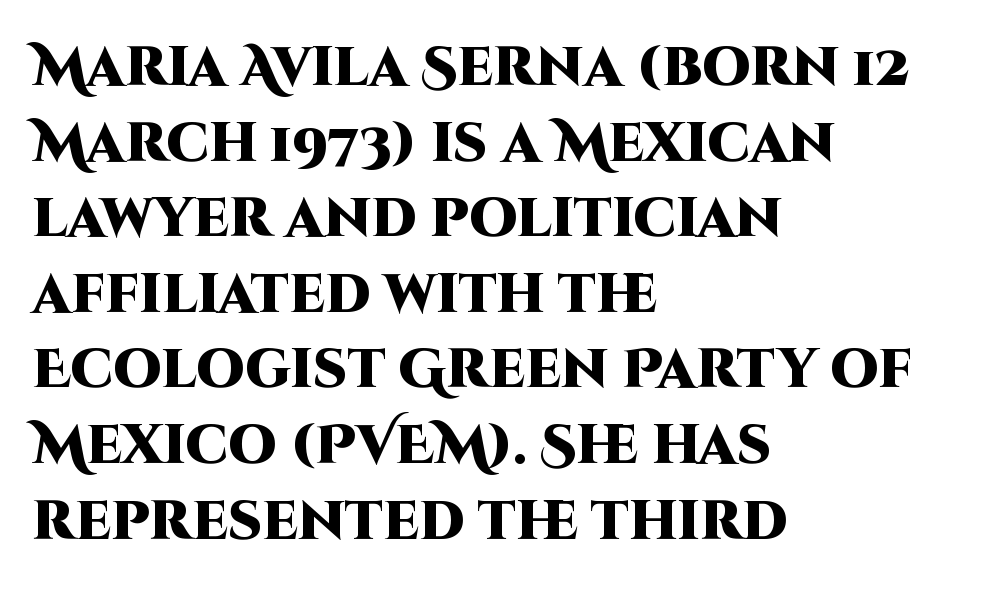
Q: Is the text bold? A: Yes.
Q: Is the text italic (slanted)? A: No, it is upright.
Q: Is the typeface a serif or a sans-serif typeface? A: Sans-serif.
Q: Is the text underlined? A: No.
Q: How is the paragraph aligned? A: Left-aligned.
Q: Is the spacing between letters normal or unusually wide? A: Normal.
Q: Is the spacing between lines tight, normal or loose? A: Normal.
Q: Width (condensed, normal, or wide)? A: Normal.
Q: Stroke contrast? A: High.
Q: x-height? A: Large.
Q: Monospaced? A: No.
